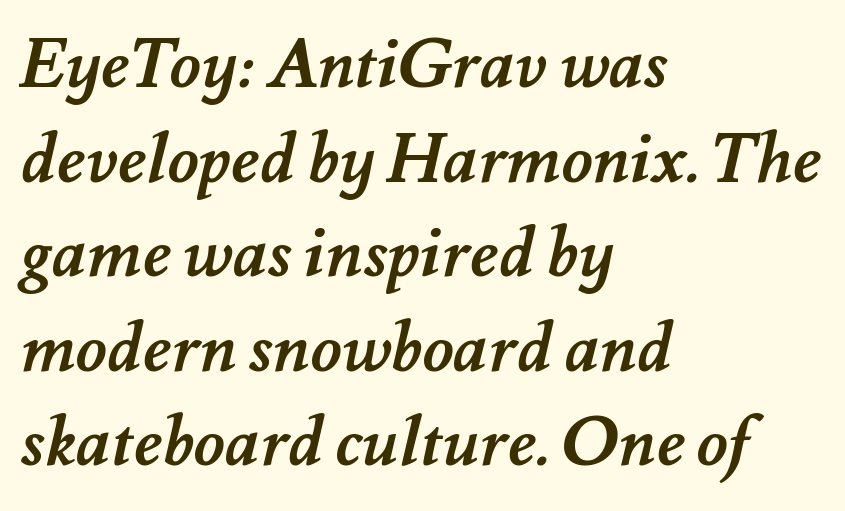
Check under the words: just untouched page. The vertical gap from one line to the next is medium. Spacing between characters is what you'd get straight out of the box. Spacing verdict: proportional, widths tailored to each character.
